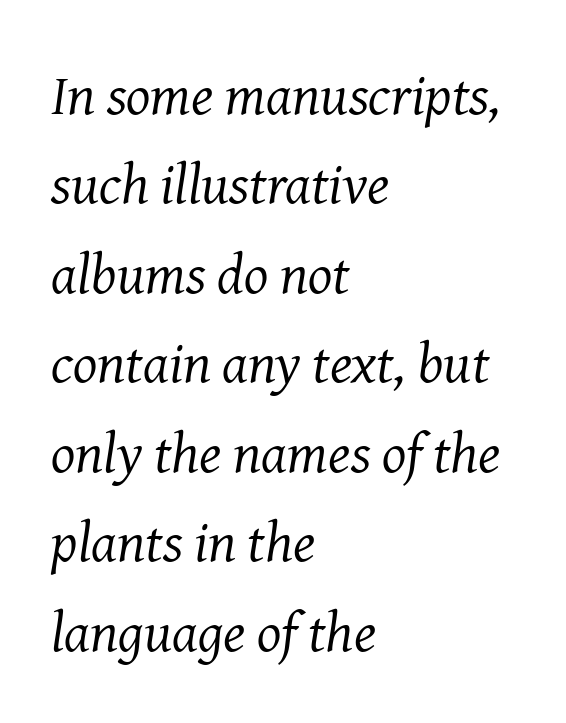
Q: Is the text bold? A: No.
Q: Is the text italic (slanted)? A: Yes, it leans right by about 8 degrees.
Q: Is the typeface a serif or a sans-serif typeface? A: Serif.
Q: Is the text underlined? A: No.
Q: How is the paragraph aligned? A: Left-aligned.
Q: Is the spacing between letters normal or unusually wide? A: Normal.
Q: Is the spacing between lines tight, normal or loose? A: Normal.
Q: Width (condensed, normal, or wide)? A: Normal.
Q: Stroke contrast? A: Medium.
Q: x-height? A: Medium.
Q: Monospaced? A: No.
